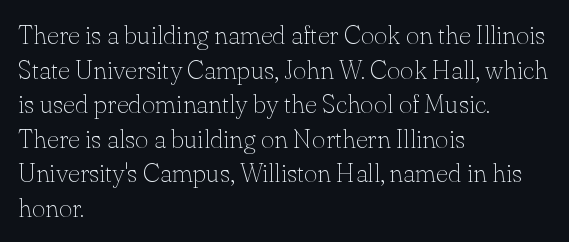
Q: Is the text bold? A: No.
Q: Is the text italic (slanted)? A: No, it is upright.
Q: Is the text underlined? A: No.
Q: How is the paragraph aligned? A: Left-aligned.
Q: Is the spacing between letters normal or unusually wide? A: Normal.
Q: Is the spacing between lines tight, normal or loose? A: Normal.
